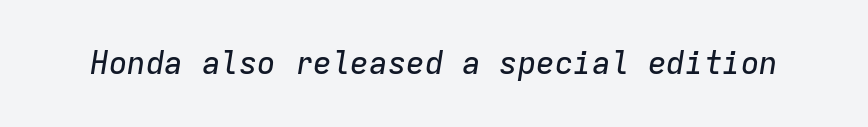
The image shows 31 px text type, italic (leaning right), monospaced; set normal letter spacing, not underlined; low stroke contrast and a medium x-height.
